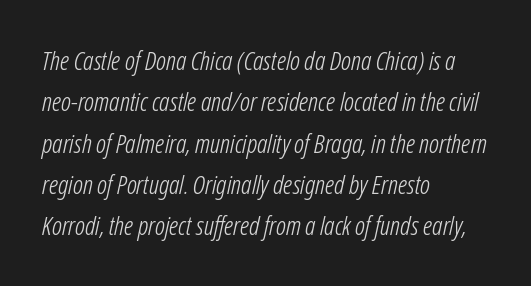
Q: Is the text bold? A: No.
Q: Is the text italic (slanted)? A: Yes, it leans right by about 12 degrees.
Q: Is the text underlined? A: No.
Q: How is the paragraph aligned? A: Left-aligned.
Q: Is the spacing between letters normal or unusually wide? A: Normal.
Q: Is the spacing between lines tight, normal or loose? A: Normal.
